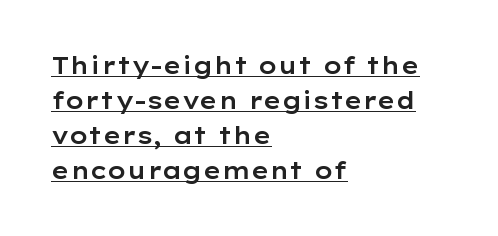
A continuous stroke trails under the words, as in a hyperlink. When letters stand straight like this, we call the style roman or upright. Layout note: lines flush left. Words appear dense and cohesive because spacing is normal. Compared with typical paragraphs, the rows here are spaced about the same.
